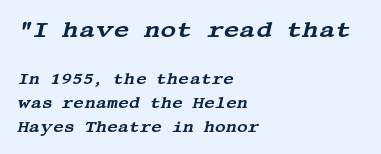
If you squint, the top block still reads clearly — it's the larger of the two. Whoever set this chose a conventional vertical rhythm. The strip under each line holds only bare page. You could call the tracking neutral — neither tight nor loose.
